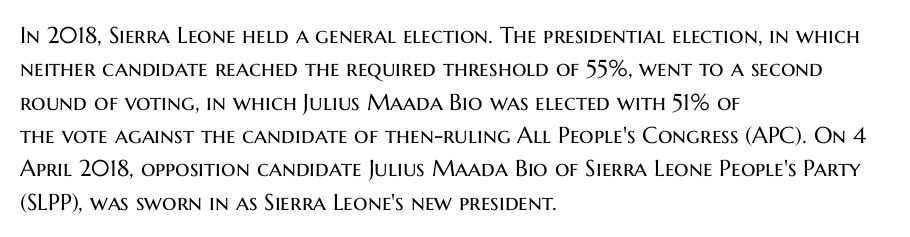
{"italic": "no", "bold": "no", "underline": "no", "align": "left", "line_spacing": "normal", "line_spacing_ratio": 1.45, "letter_spacing": "normal", "letter_spacing_em": 0.0, "glyph_px": 23}
